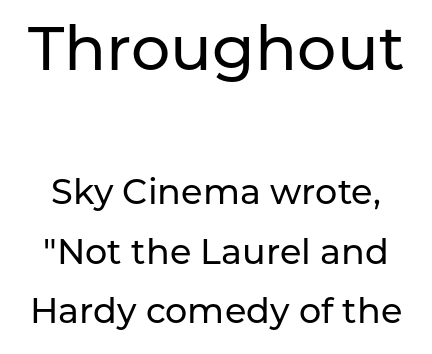
The image shows 62 px sans-serif type, upright; set normal line spacing (1.69x), normal letter spacing, not underlined; the first (top) block is 1.77x larger; low stroke contrast and a medium x-height.
